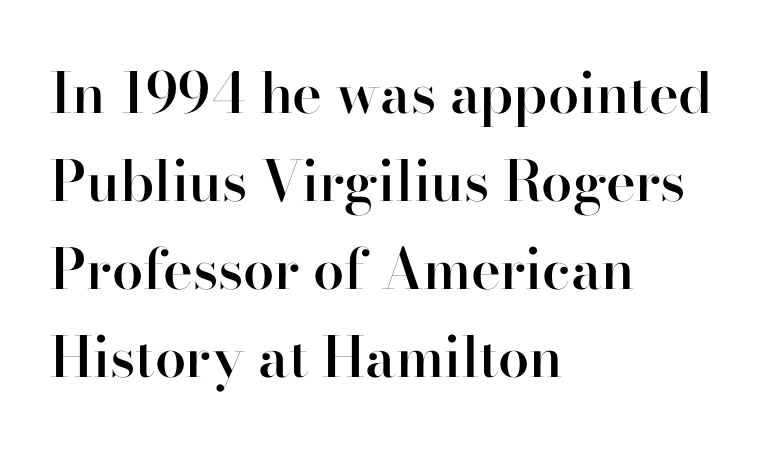
The image shows 56 px semibold serif type, upright; set left-aligned, normal line spacing (1.57x), normal letter spacing, not underlined; high stroke contrast and a small x-height.
